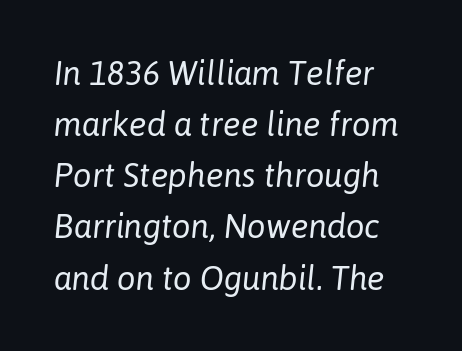
The image shows 33 px regular-weight type, italic (leaning right); set normal line spacing (1.55x), normal letter spacing, not underlined; low stroke contrast and a medium x-height.
